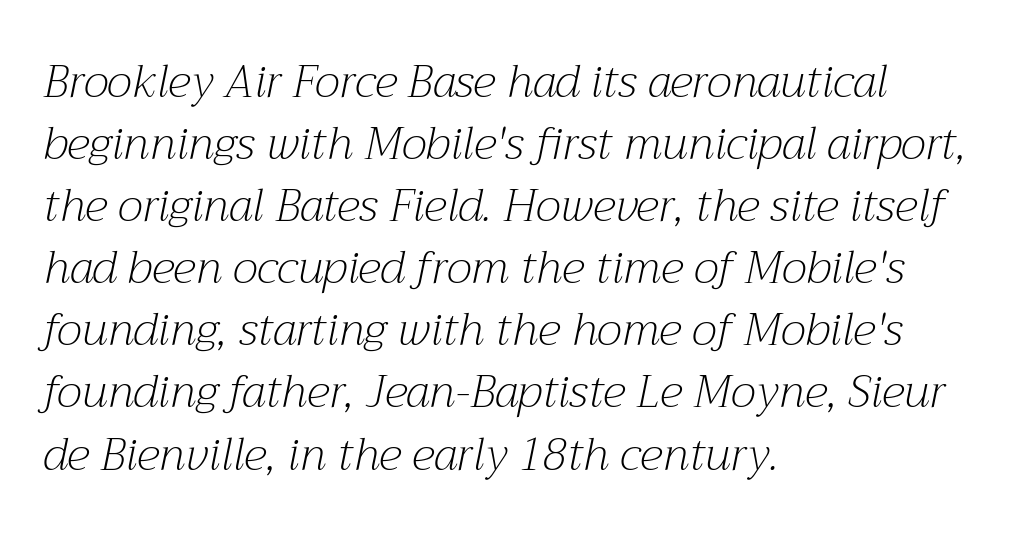
The image shows 45 px light serif type, italic (leaning right); set left-aligned, normal line spacing (1.38x), normal letter spacing, not underlined; medium stroke contrast and a medium x-height.
